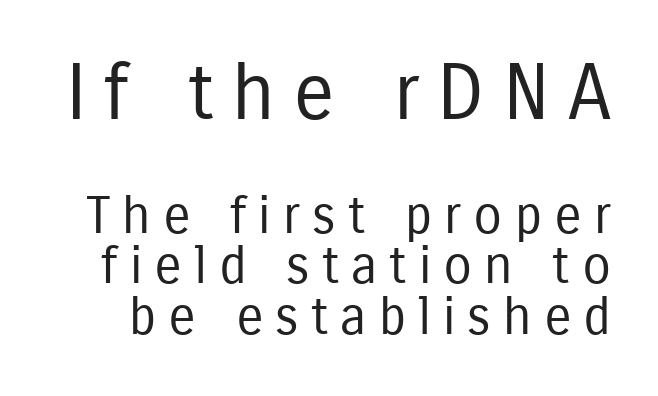
The image shows 78 px regular-weight, condensed sans-serif type, upright; set tight line spacing (0.97x), unusually wide letter spacing (+0.23 em), not underlined; the first (top) block is 1.5x larger; low stroke contrast and a medium x-height.
